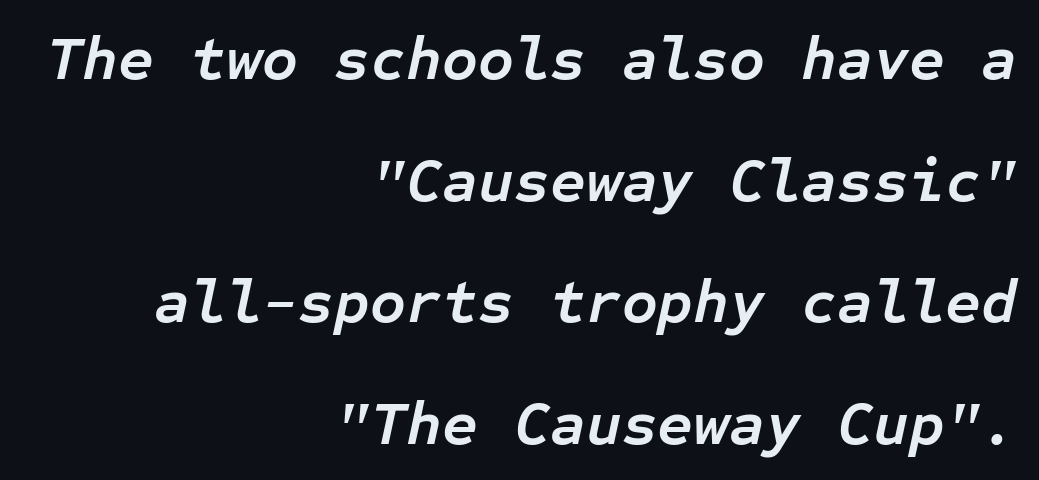
Q: Is the text bold? A: Yes.
Q: Is the text italic (slanted)? A: Yes, it leans right by about 12 degrees.
Q: Is the text underlined? A: No.
Q: How is the paragraph aligned? A: Right-aligned.
Q: Is the spacing between letters normal or unusually wide? A: Normal.
Q: Is the spacing between lines tight, normal or loose? A: Loose.
Q: Width (condensed, normal, or wide)? A: Normal.
Q: Stroke contrast? A: Low.
Q: x-height? A: Medium.
Q: Monospaced? A: Yes.
